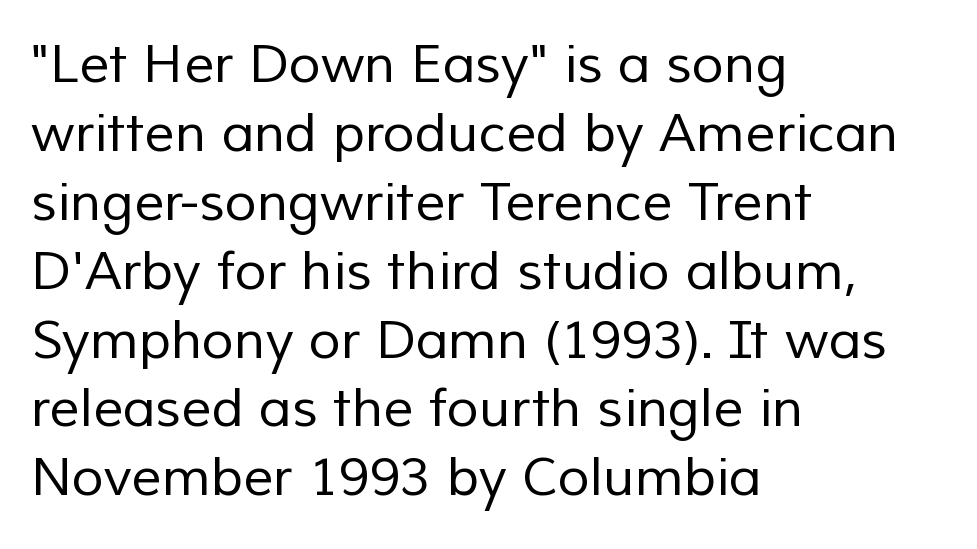
If you drew a ruler down the left edge, every line would touch it. The strokes are not fattened; the text isn't bold. What kind of face is this? One without serifs — a sans. Here the glyphs are tracked normally, forming tight word shapes.
